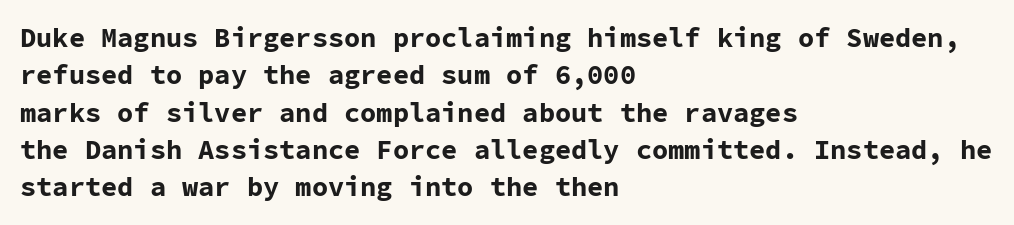
Q: Is the text bold? A: Yes.
Q: Is the text italic (slanted)? A: No, it is upright.
Q: Is the text underlined? A: No.
Q: How is the paragraph aligned? A: Left-aligned.
Q: Is the spacing between letters normal or unusually wide? A: Normal.
Q: Is the spacing between lines tight, normal or loose? A: Normal.
